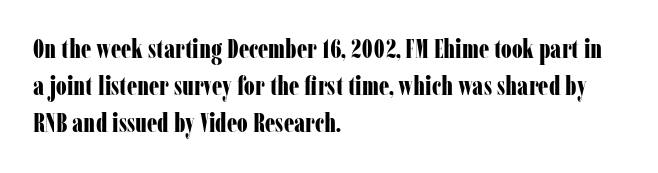
{"italic": "no", "bold": "yes", "underline": "no", "align": "left", "line_spacing": "normal", "line_spacing_ratio": 1.43, "letter_spacing": "normal", "letter_spacing_em": 0.0, "glyph_px": 26}
